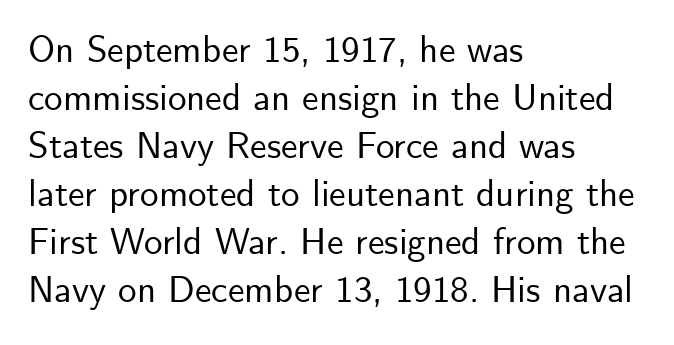
The image shows 37 px sans-serif type, upright; set left-aligned, normal line spacing (1.3x), normal letter spacing, not underlined; low stroke contrast and a small x-height.
